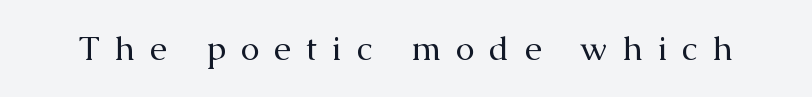
Q: Is the text bold? A: No.
Q: Is the text italic (slanted)? A: No, it is upright.
Q: Is the typeface a serif or a sans-serif typeface? A: Serif.
Q: Is the text underlined? A: No.
Q: Is the spacing between letters normal or unusually wide? A: Unusually wide.
Q: Width (condensed, normal, or wide)? A: Normal.
Q: Stroke contrast? A: Medium.
Q: x-height? A: Medium.
Q: Monospaced? A: No.
